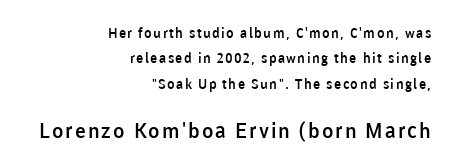
Every character sits straight up, as roman type does. Weight check: semibold — heavier than regular, not quite bold. Here the second block reads like a headline and the first like body copy. One-word summary of the alignment: right. Descender tails drop into unmarked territory.
